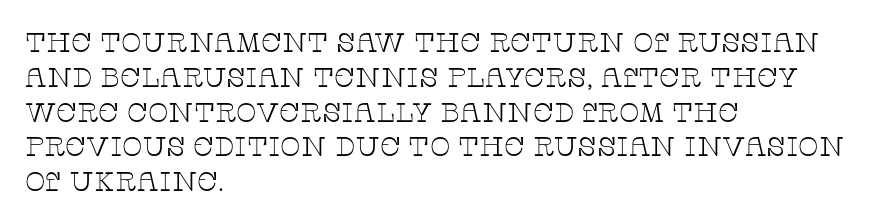
Q: Is the text bold? A: No.
Q: Is the text italic (slanted)? A: No, it is upright.
Q: Is the text underlined? A: No.
Q: How is the paragraph aligned? A: Left-aligned.
Q: Is the spacing between letters normal or unusually wide? A: Normal.
Q: Is the spacing between lines tight, normal or loose? A: Normal.
